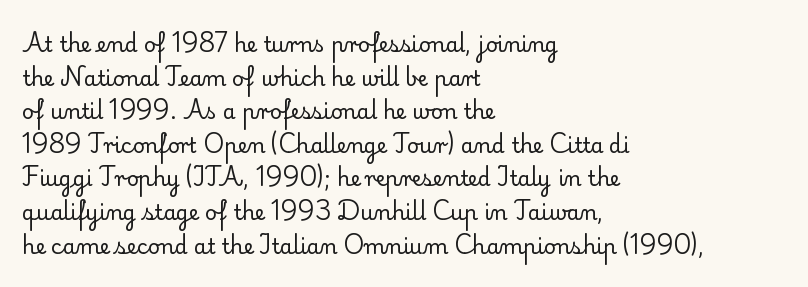
Q: Is the text bold? A: No.
Q: Is the text italic (slanted)? A: No, it is upright.
Q: Is the text underlined? A: No.
Q: How is the paragraph aligned? A: Left-aligned.
Q: Is the spacing between letters normal or unusually wide? A: Normal.
Q: Is the spacing between lines tight, normal or loose? A: Normal.
